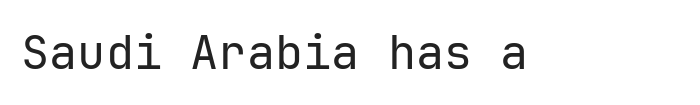
Nobody drew a line under any word here. In terms of posture, this sample is upright. Grotesque or geometric, the face here clearly has no serifs. The cut favours lightness, reaching ordinary text weight at its darkest. The face used here is monospaced, like something from a code editor.
